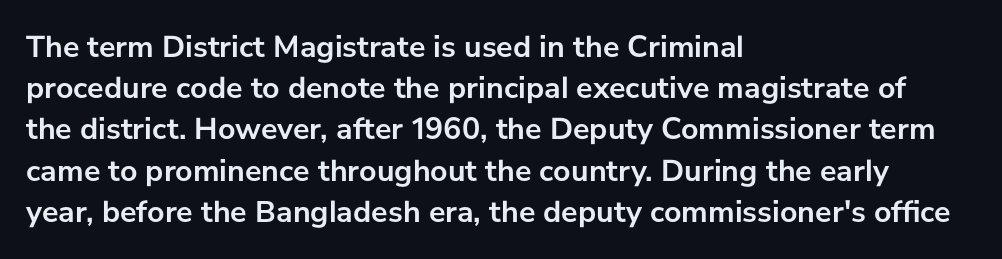
{"serif": "no", "italic": "no", "bold": "yes", "weight": "semibold", "width": "normal", "stroke_contrast": "low", "x_height": "medium", "monospaced": "no", "underline": "no", "align": "left", "line_spacing": "normal", "line_spacing_ratio": 1.33, "letter_spacing": "normal", "letter_spacing_em": 0.0, "glyph_px": 31}
